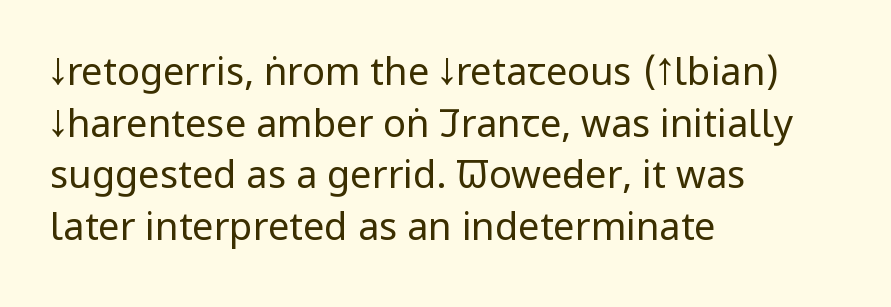
A quiet, ordinary-to-light weight characterises the typeface. The typesetter chose a ragged-right arrangement here. The face used here is proportionally spaced, like ordinary book or web type. Check the space under the baseline: it is left empty. The lettering stays uniformly vertical, giving the passage a roman look. Compared with typical paragraphs, the rows here are spaced about the same.
